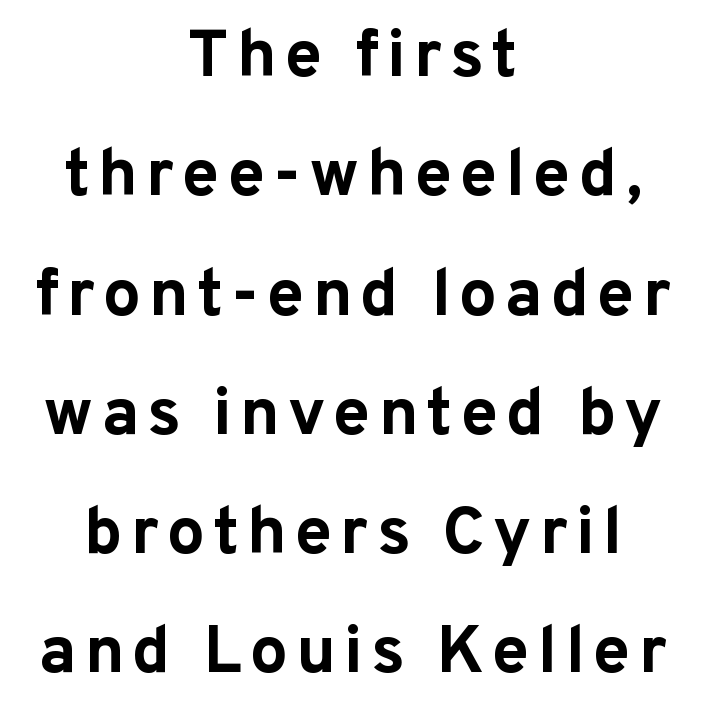
Q: Is the text bold? A: Yes.
Q: Is the text italic (slanted)? A: No, it is upright.
Q: Is the typeface a serif or a sans-serif typeface? A: Sans-serif.
Q: Is the text underlined? A: No.
Q: How is the paragraph aligned? A: Centered.
Q: Width (condensed, normal, or wide)? A: Normal.
Q: Stroke contrast? A: Low.
Q: x-height? A: Medium.
Q: Monospaced? A: No.
